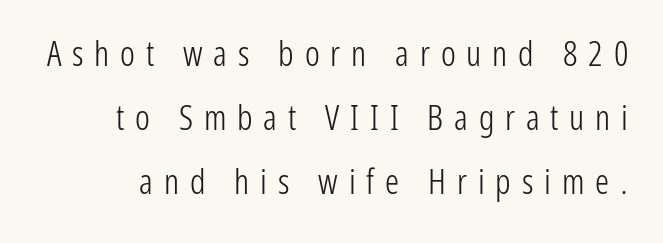
Q: Is the text bold? A: No.
Q: Is the text italic (slanted)? A: No, it is upright.
Q: Is the typeface a serif or a sans-serif typeface? A: Sans-serif.
Q: Is the text underlined? A: No.
Q: Is the spacing between letters normal or unusually wide? A: Unusually wide.
Q: Width (condensed, normal, or wide)? A: Condensed.
Q: Stroke contrast? A: Low.
Q: x-height? A: Medium.
Q: Monospaced? A: No.
